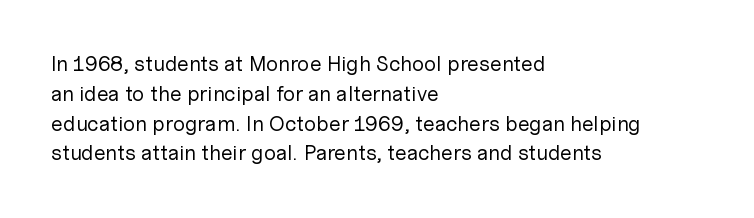
{"italic": "no", "bold": "no", "underline": "no", "align": "left", "line_spacing": "normal", "line_spacing_ratio": 1.42, "letter_spacing": "normal", "letter_spacing_em": 0.0, "glyph_px": 21}
